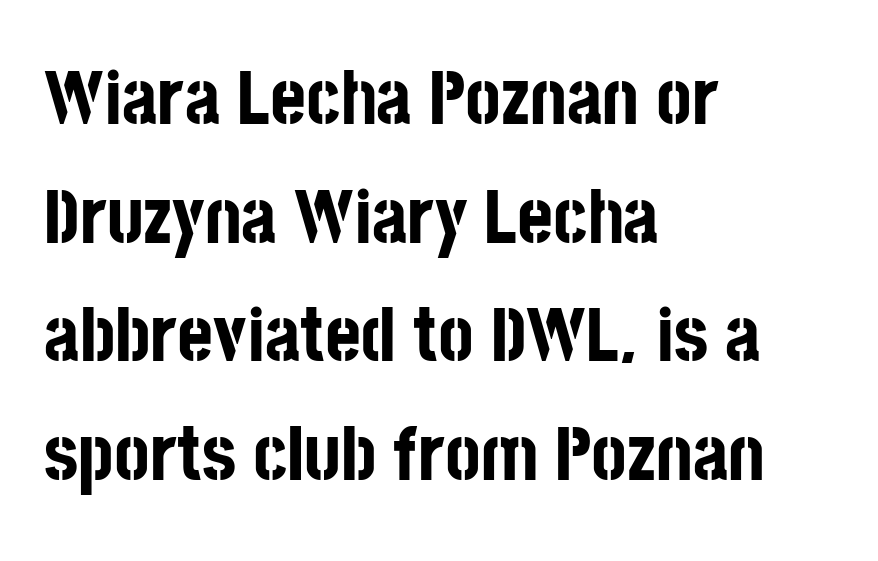
{"serif": "no", "italic": "no", "bold": "yes", "weight": "bold", "width": "condensed", "stroke_contrast": "low", "x_height": "large", "monospaced": "no", "underline": "no", "align": "left", "line_spacing": "normal", "line_spacing_ratio": 1.54, "letter_spacing": "normal", "letter_spacing_em": 0.0, "glyph_px": 77}
